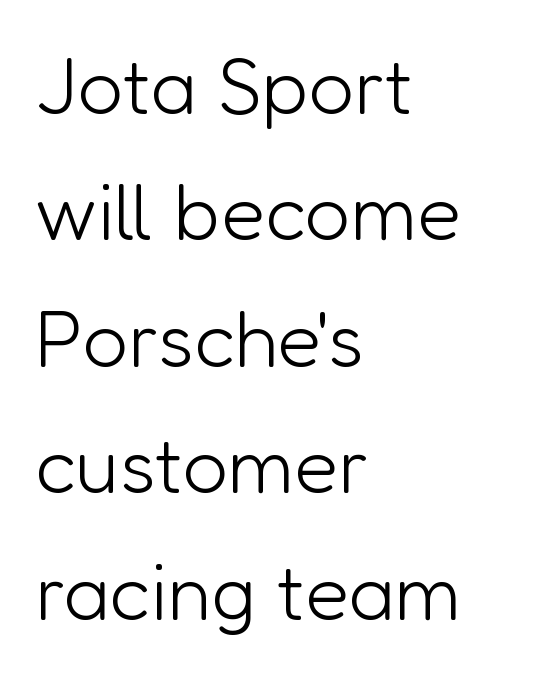
Line spacing here is normal. Is there any slant? The stems are plumb. Descender tails drop into unmarked territory. Short note: letters normally spaced.
